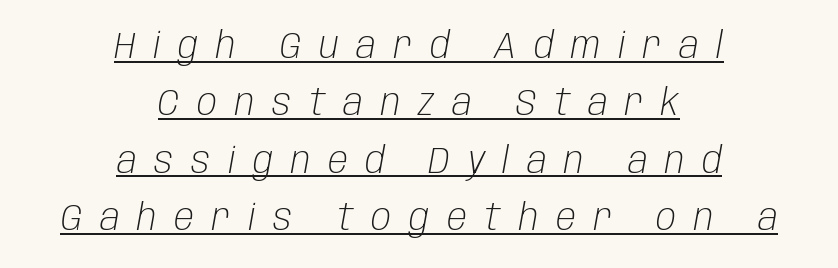
The weight tops out at a normal text grade. The face used here is proportionally spaced, like ordinary book or web type. The tracking reads as deliberately expanded to a designer's eye. In CSS terms this would be text-align: center. Line spacing here is normal. There's an unmistakable incline to the writing here.
